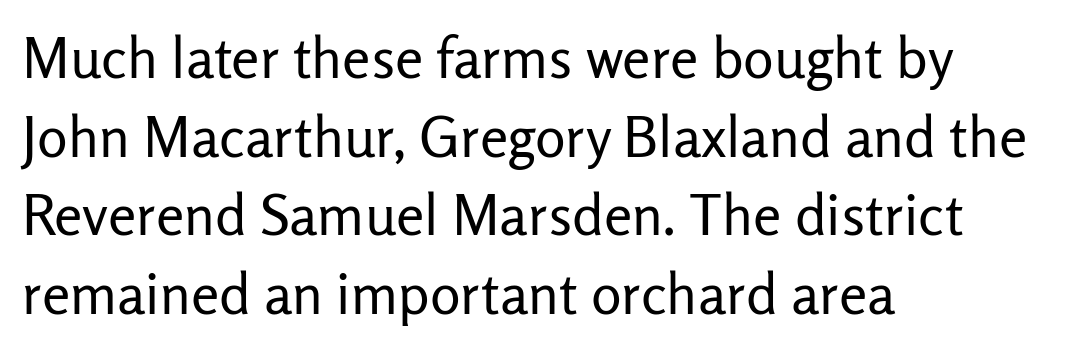
Horizontal bands of white between lines are of average thickness. This rendering leaves character spacing at its baseline value. The paragraph has a hard left edge and a soft right edge. If you drew a line through each stem, it would be perfectly vertical.
